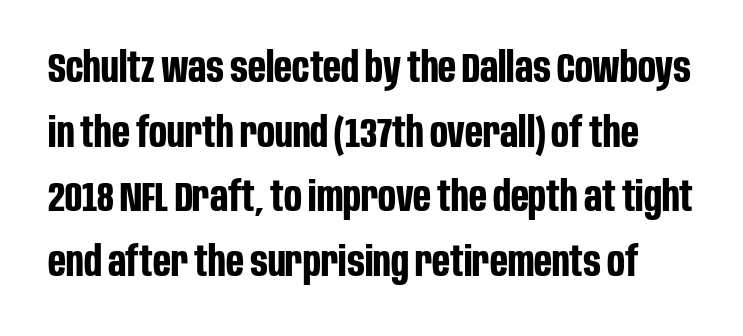
Q: Is the text bold? A: Yes.
Q: Is the text italic (slanted)? A: No, it is upright.
Q: Is the typeface a serif or a sans-serif typeface? A: Sans-serif.
Q: Is the text underlined? A: No.
Q: Is the spacing between letters normal or unusually wide? A: Normal.
Q: Is the spacing between lines tight, normal or loose? A: Normal.
Q: Width (condensed, normal, or wide)? A: Condensed.
Q: Stroke contrast? A: Low.
Q: x-height? A: Large.
Q: Monospaced? A: No.
